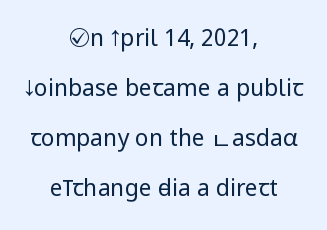
Glance below the letters and you will spot only blank space. Ordinary non-slanted type is in use. This block would shrink considerably if given ordinary leading; it's expanded now. Caption: face not bold, strokes unweighted. Is the letter spacing exaggerated? No — it looks like the ordinary default. The rendering positions every line midway between the sides.
